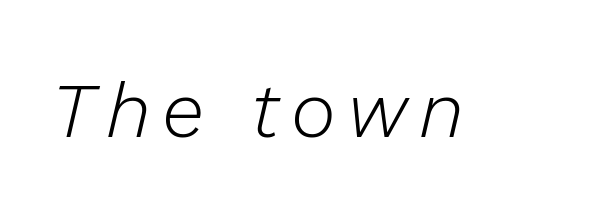
Note the varied advance widths — an 'i' is clearly narrower than an 'm'. Letters have the restrained weight of plain body copy at most. Decoration check: the copy has no underline. Emphasis-style slanted type is in use.
